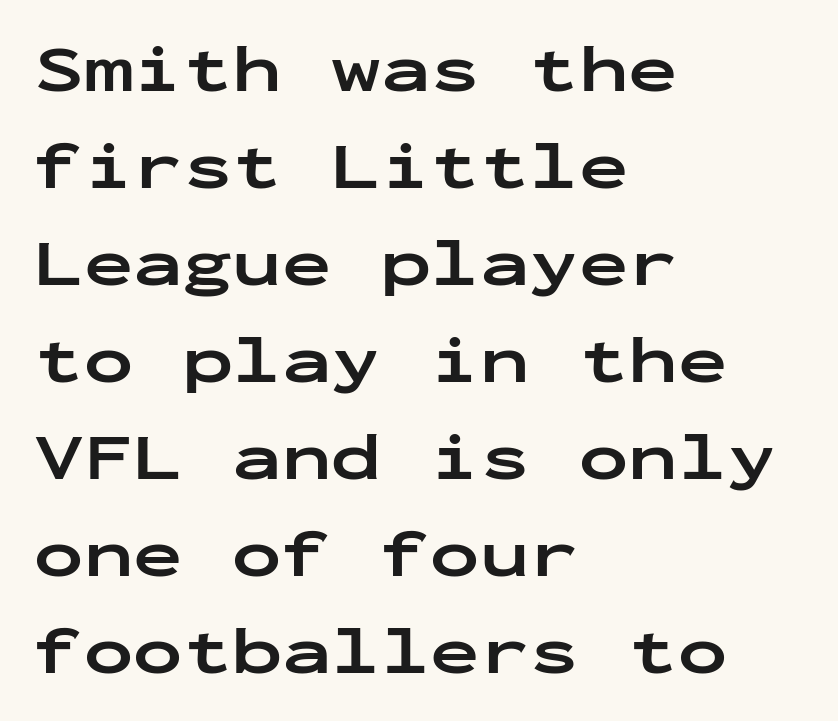
Q: Is the text bold? A: Yes.
Q: Is the text italic (slanted)? A: No, it is upright.
Q: Is the typeface a serif or a sans-serif typeface? A: Sans-serif.
Q: Is the text underlined? A: No.
Q: How is the paragraph aligned? A: Left-aligned.
Q: Is the spacing between letters normal or unusually wide? A: Normal.
Q: Is the spacing between lines tight, normal or loose? A: Normal.
Q: Width (condensed, normal, or wide)? A: Wide.
Q: Stroke contrast? A: Low.
Q: x-height? A: Medium.
Q: Monospaced? A: Yes.
